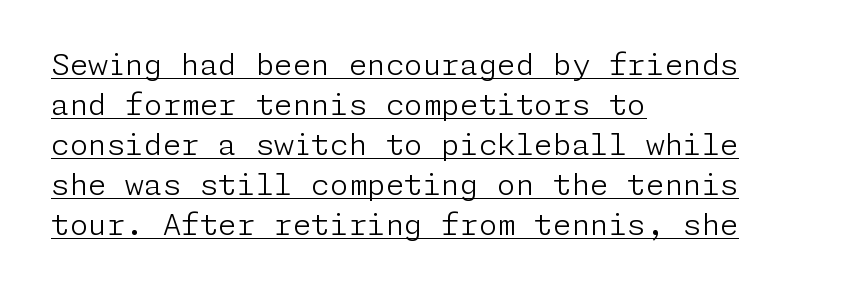
Q: Is the text bold? A: No.
Q: Is the text italic (slanted)? A: No, it is upright.
Q: Is the typeface a serif or a sans-serif typeface? A: Sans-serif.
Q: Is the text underlined? A: Yes.
Q: How is the paragraph aligned? A: Left-aligned.
Q: Is the spacing between letters normal or unusually wide? A: Normal.
Q: Is the spacing between lines tight, normal or loose? A: Normal.
Q: Width (condensed, normal, or wide)? A: Normal.
Q: Stroke contrast? A: Low.
Q: x-height? A: Medium.
